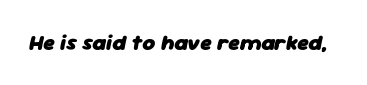
The image shows 22 px bold type, italic (leaning right); set normal letter spacing, not underlined.
